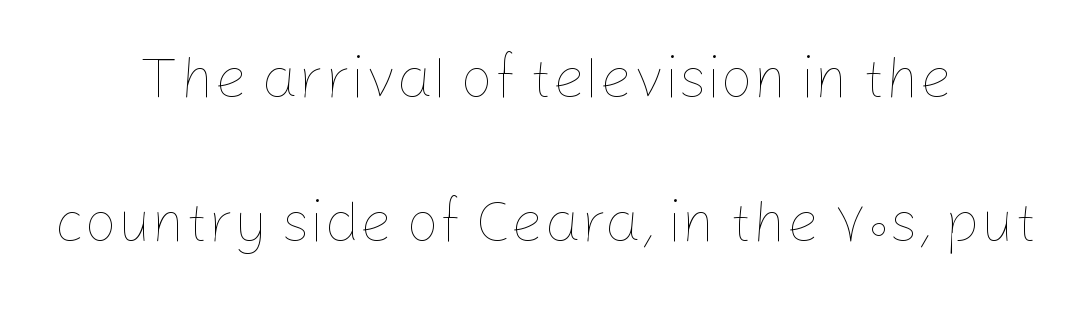
{"italic": "no", "bold": "no", "weight": "thin", "width": "normal", "stroke_contrast": "low", "x_height": "medium", "monospaced": "no", "underline": "no", "align": "center", "line_spacing": "loose", "line_spacing_ratio": 2.48, "letter_spacing": "normal", "letter_spacing_em": 0.0, "glyph_px": 58}
